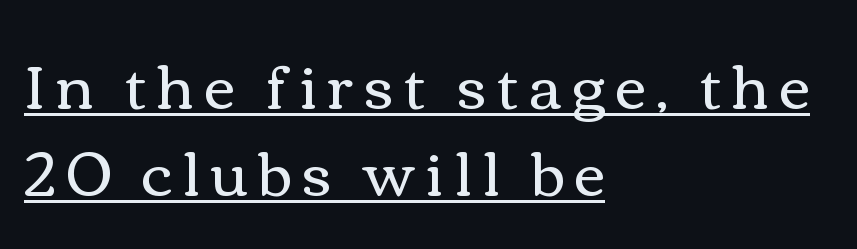
The cut favours lightness, reaching ordinary text weight at its darkest. Posture: vertical. What's the leading like? Ordinary, nothing unusual. This sample carries an underscore along the baseline area.
